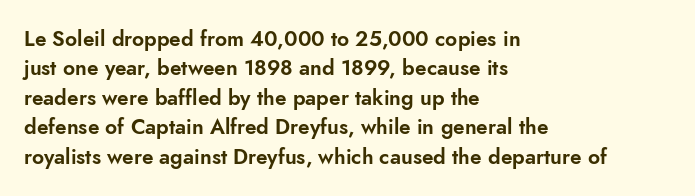
Q: Is the text italic (slanted)? A: No, it is upright.
Q: Is the text underlined? A: No.
Q: How is the paragraph aligned? A: Left-aligned.
Q: Is the spacing between letters normal or unusually wide? A: Normal.
Q: Is the spacing between lines tight, normal or loose? A: Normal.
